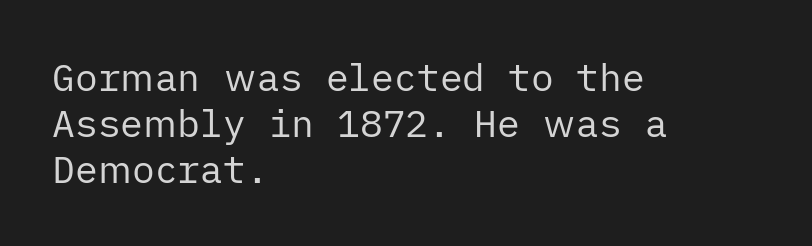
The image shows 38 px regular-weight sans-serif type, upright; set left-aligned, line spacing 1.21x, normal letter spacing, not underlined; low stroke contrast and a medium x-height.
